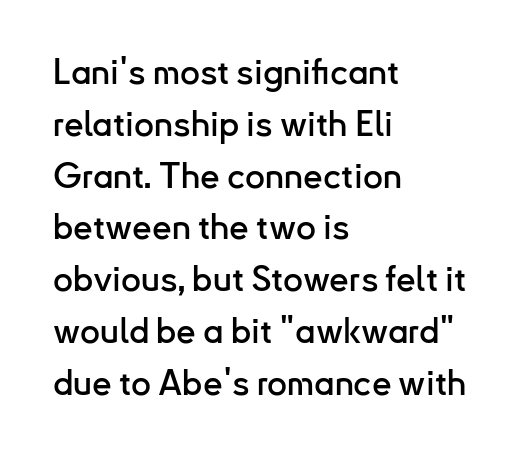
Q: Is the text italic (slanted)? A: No, it is upright.
Q: Is the typeface a serif or a sans-serif typeface? A: Sans-serif.
Q: Is the text underlined? A: No.
Q: How is the paragraph aligned? A: Left-aligned.
Q: Is the spacing between letters normal or unusually wide? A: Normal.
Q: Is the spacing between lines tight, normal or loose? A: Normal.
Q: Width (condensed, normal, or wide)? A: Normal.
Q: Stroke contrast? A: Low.
Q: x-height? A: Small.
Q: Monospaced? A: No.
